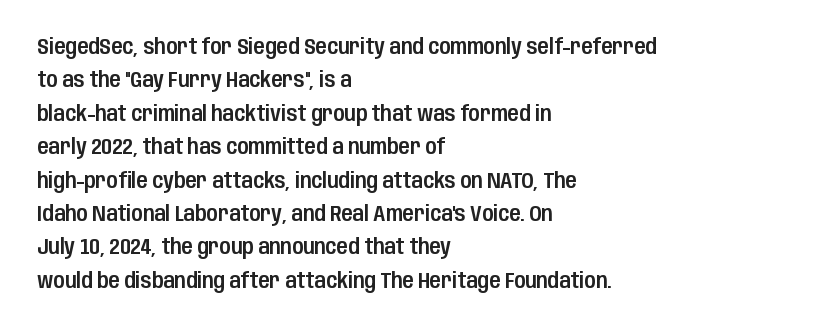
Nobody drew a line under any word here. A student would call this left alignment; a typographer would say flush left, rag right. Rendered with straight, roman letterforms. In terms of leading, this rendering sits right in the middle. Characters follow at the spacing the type designer built in.
